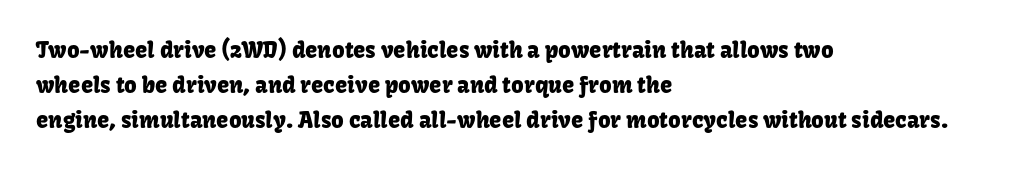
{"italic": "no", "underline": "no", "align": "left", "line_spacing": "normal", "line_spacing_ratio": 1.6, "letter_spacing": "normal", "letter_spacing_em": 0.0, "glyph_px": 22}
